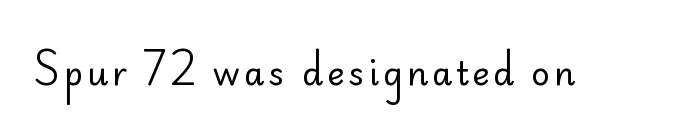
The image shows 33 px regular-weight sans-serif type, upright; set not underlined; low stroke contrast and a small x-height.
